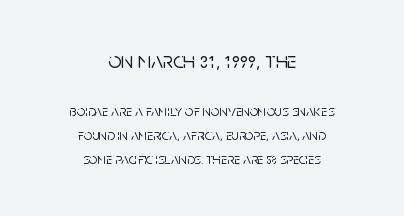
The image shows 23 px text type, upright; set centered, normal line spacing (1.6x), normal letter spacing, not underlined; the first (top) block is 1.53x larger.
